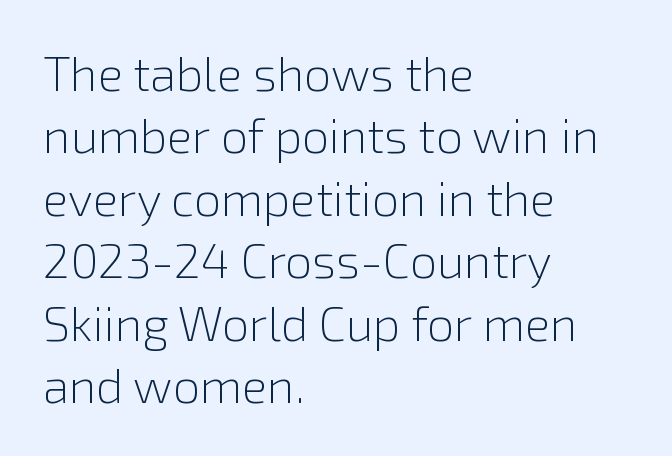
Q: Is the text bold? A: No.
Q: Is the text italic (slanted)? A: No, it is upright.
Q: Is the typeface a serif or a sans-serif typeface? A: Sans-serif.
Q: Is the text underlined? A: No.
Q: How is the paragraph aligned? A: Left-aligned.
Q: Is the spacing between letters normal or unusually wide? A: Normal.
Q: Is the spacing between lines tight, normal or loose? A: Normal.
Q: Width (condensed, normal, or wide)? A: Normal.
Q: Stroke contrast? A: Low.
Q: x-height? A: Medium.
Q: Monospaced? A: No.
